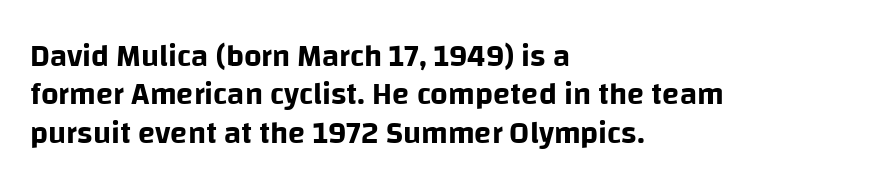
A typesetter would label this face a sans. Nothing unusual about the tracking: characters are spaced as the font intends. Decoration check: the copy has no underline. Compared with a centered layout, this one pins lines to the left instead. The lettering holds an erect, upright posture throughout. Varying glyph widths throughout — classic text-font behaviour.
